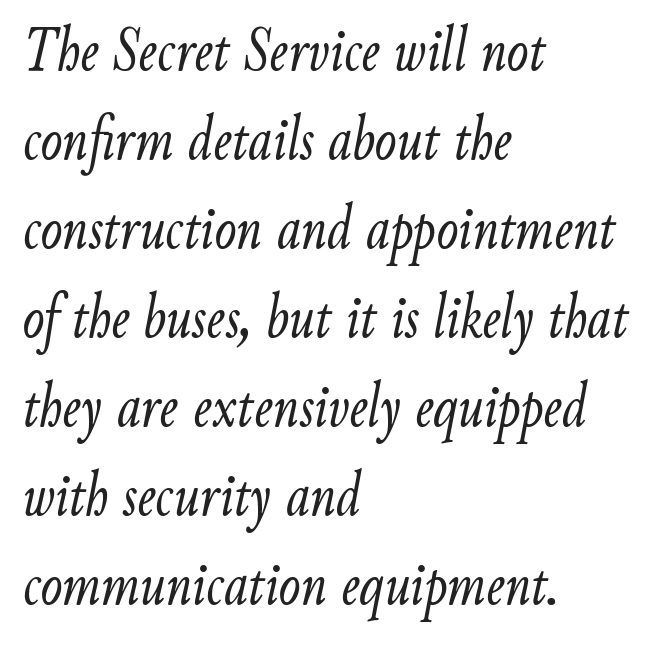
Q: Is the text bold? A: No.
Q: Is the text italic (slanted)? A: Yes, it leans right by about 9 degrees.
Q: Is the text underlined? A: No.
Q: How is the paragraph aligned? A: Left-aligned.
Q: Is the spacing between letters normal or unusually wide? A: Normal.
Q: Is the spacing between lines tight, normal or loose? A: Normal.
Q: Width (condensed, normal, or wide)? A: Condensed.
Q: Stroke contrast? A: Low.
Q: x-height? A: Small.
Q: Monospaced? A: No.
